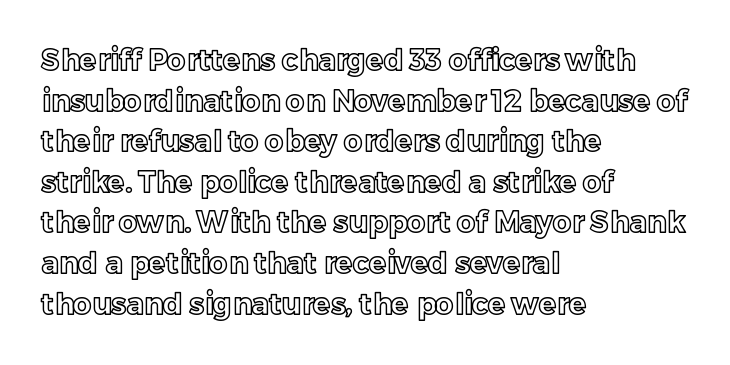
{"italic": "no", "width": "normal", "x_height": "medium", "monospaced": "no", "underline": "no", "align": "left", "line_spacing": "normal", "line_spacing_ratio": 1.4, "letter_spacing": "normal", "letter_spacing_em": 0.0, "glyph_px": 29}
